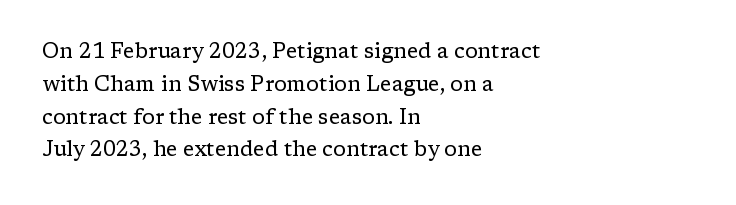
Q: Is the text bold? A: No.
Q: Is the text italic (slanted)? A: No, it is upright.
Q: Is the text underlined? A: No.
Q: How is the paragraph aligned? A: Left-aligned.
Q: Is the spacing between letters normal or unusually wide? A: Normal.
Q: Is the spacing between lines tight, normal or loose? A: Normal.
